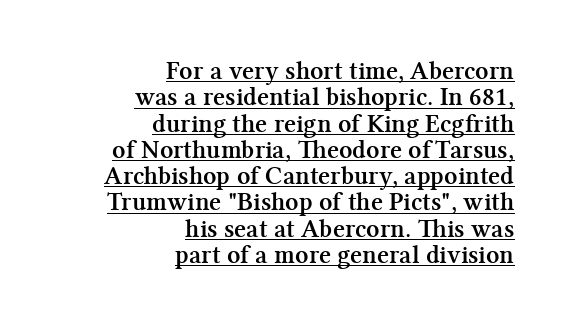
Q: Is the text bold? A: Yes.
Q: Is the text italic (slanted)? A: No, it is upright.
Q: Is the text underlined? A: Yes.
Q: How is the paragraph aligned? A: Right-aligned.
Q: Is the spacing between letters normal or unusually wide? A: Normal.
Q: Is the spacing between lines tight, normal or loose? A: Tight.
